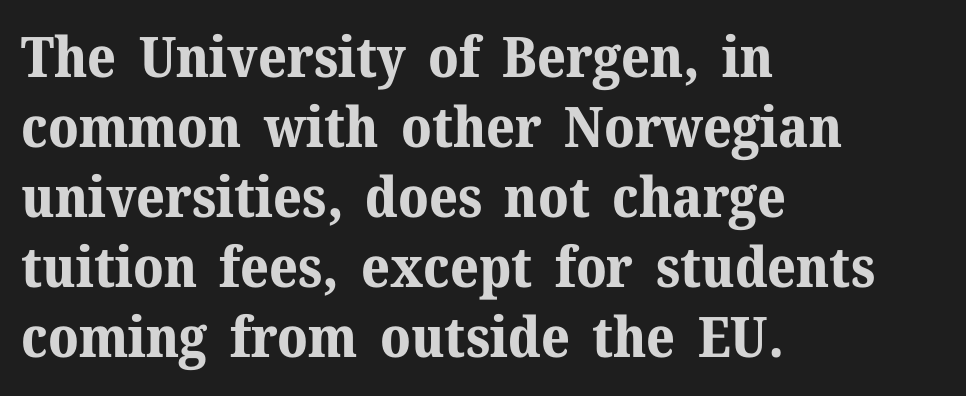
{"serif": "yes", "italic": "no", "bold": "yes", "weight": "bold", "width": "normal", "stroke_contrast": "medium", "x_height": "medium", "monospaced": "no", "underline": "no", "align": "left", "line_spacing": "normal", "line_spacing_ratio": 1.25, "letter_spacing": "normal", "letter_spacing_em": 0.0, "glyph_px": 56}
